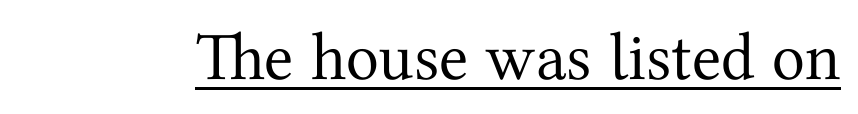
The image shows 68 px regular-weight serif type, upright; set normal letter spacing, underlined; medium stroke contrast and a medium x-height.
